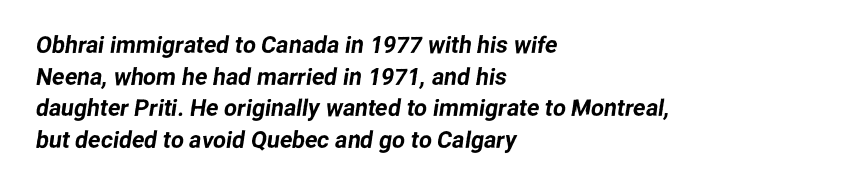
Q: Is the text underlined? A: No.
Q: How is the paragraph aligned? A: Left-aligned.
Q: Is the spacing between letters normal or unusually wide? A: Normal.
Q: Is the spacing between lines tight, normal or loose? A: Normal.
